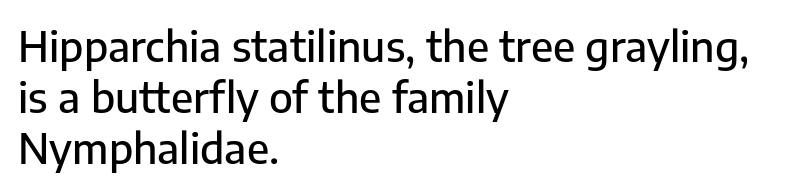
These lines are rendered in a variable-pitch font. The line texture is even and compact thanks to regular tracking. The lettering stays uniformly vertical, giving the passage a roman look. Where is the straight margin? On the left. Check the space under the baseline: it is left empty.
